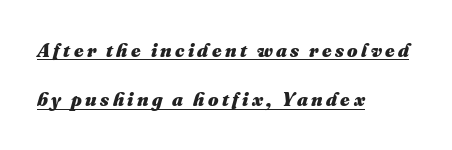
{"bold": "yes", "underline": "yes", "align": "left", "line_spacing": "loose", "line_spacing_ratio": 2.47, "glyph_px": 20}
